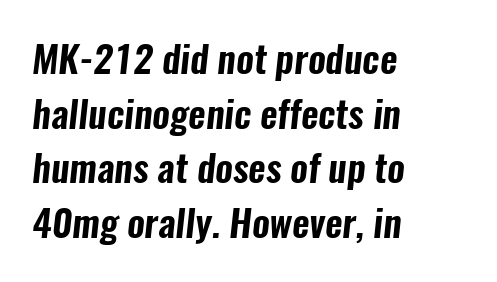
Are there feet on the stems? There aren't — it's a sans. This sample keeps an unexceptional amount of space between lines. This sample uses plain, unmodified letter spacing. Varying glyph widths throughout — classic text-font behaviour. Compared with a centered layout, this one pins lines to the left instead.
